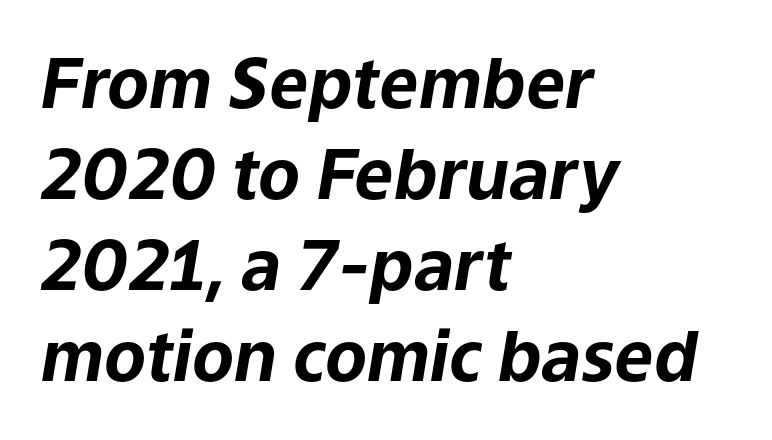
The image shows 69 px bold type, italic (leaning right); set left-aligned, normal line spacing (1.32x), normal letter spacing, not underlined; low stroke contrast and a medium x-height.
